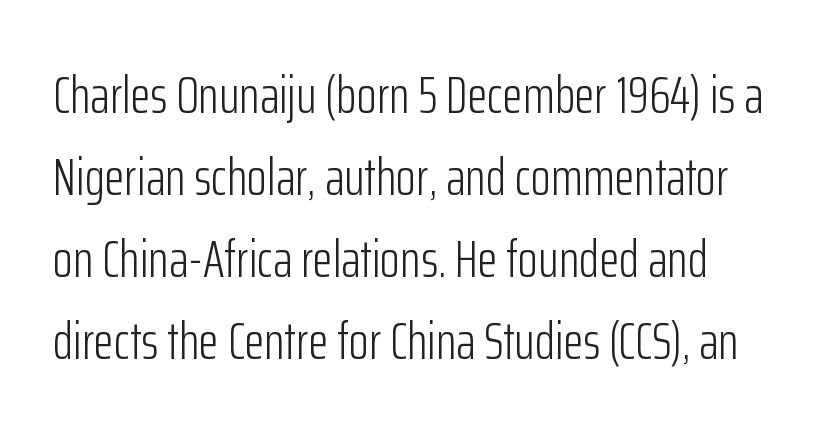
Serifs: no, the terminals of the letterforms are clean. The characters are drawn with everyday or finer stroke widths. Look at the tracking — it's just the regular setting, nothing added. The letters advance in unequal steps, a hallmark of proportional type. Compared with typical paragraphs, the rows here are spaced about the same.
